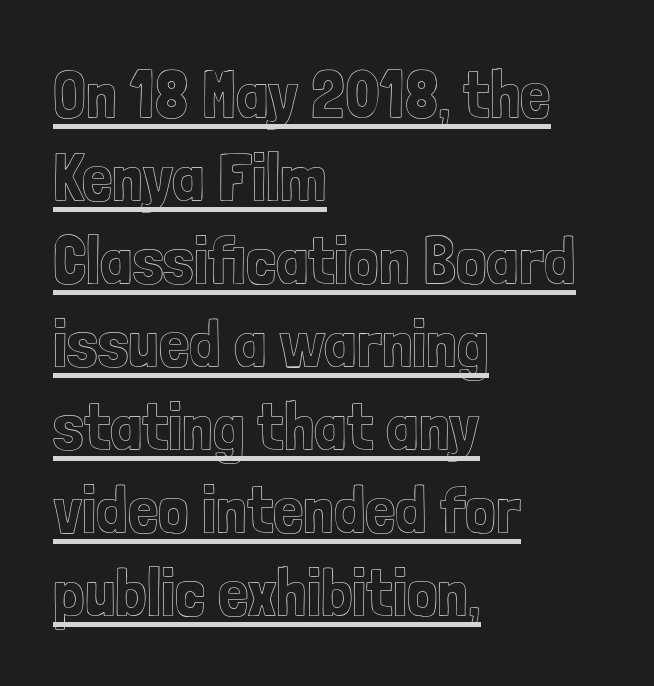
These lines stack with their left ends in a neat column. The lettering is marked with a stroke running underneath it. Students, note that the glyphs here touch the page at normal intervals. Varying glyph widths throughout — classic text-font behaviour. The type sits square on the baseline with zero lean.
